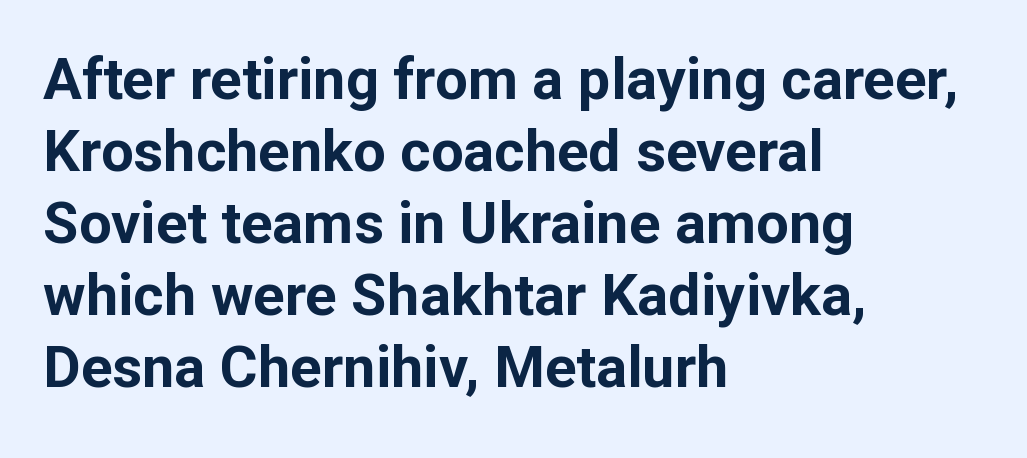
Q: Is the text bold? A: Yes.
Q: Is the text italic (slanted)? A: No, it is upright.
Q: Is the typeface a serif or a sans-serif typeface? A: Sans-serif.
Q: Is the text underlined? A: No.
Q: How is the paragraph aligned? A: Left-aligned.
Q: Is the spacing between letters normal or unusually wide? A: Normal.
Q: Width (condensed, normal, or wide)? A: Normal.
Q: Stroke contrast? A: Low.
Q: x-height? A: Medium.
Q: Monospaced? A: No.
